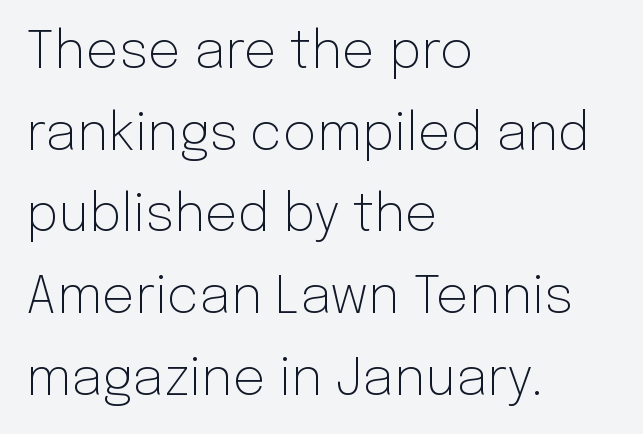
Compared with a centered layout, this one pins lines to the left instead. The type is set solid horizontally, with unmodified tracking. Classification — sans serif. The typesetting does not lean heavy: it is not bold.
